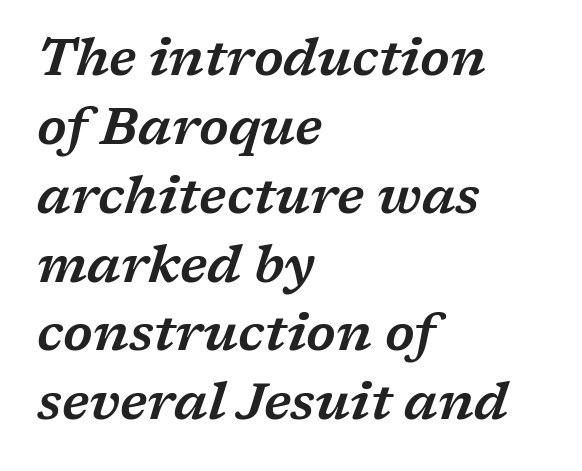
{"serif": "yes", "italic": "yes", "lean": "right", "slant_degrees": 17, "width": "wide", "stroke_contrast": "low", "x_height": "medium", "monospaced": "no", "underline": "no", "align": "left", "line_spacing": "normal", "line_spacing_ratio": 1.35, "letter_spacing": "normal", "letter_spacing_em": 0.0, "glyph_px": 51}
